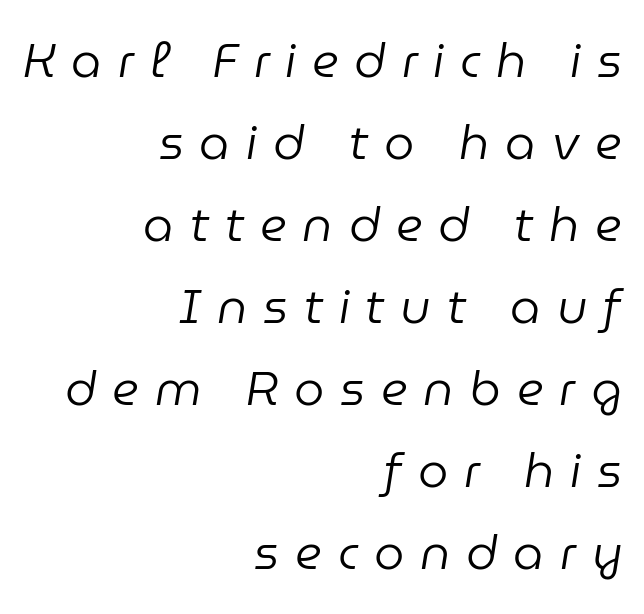
The image shows 48 px regular-weight type, italic (leaning right); set right-aligned, line spacing 1.71x, unusually wide letter spacing (+0.33 em), not underlined; low stroke contrast and a medium x-height.
